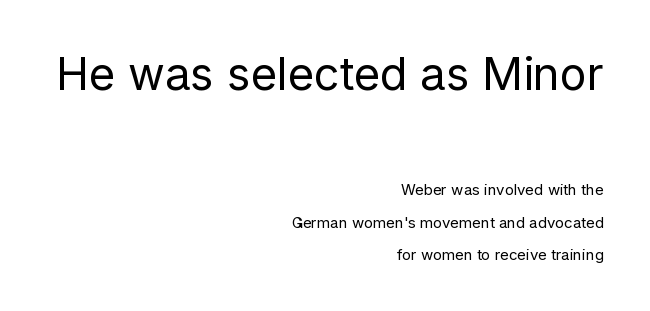
Proportional: the letters do not fall into vertical columns. I'd call this a sans setting — the letters go barefoot. A typesetter would call this leading open, well beyond the default. Quick note: not italic, upright. Typeset ragged left — the right edge is the straight one.
